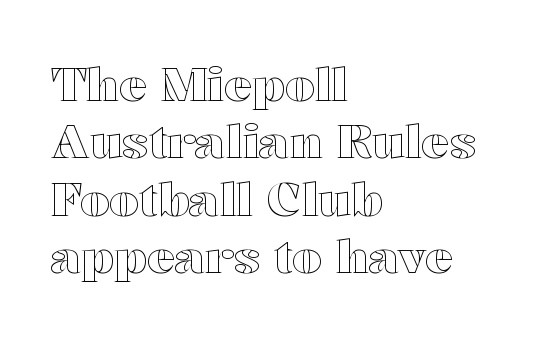
Q: Is the text italic (slanted)? A: No, it is upright.
Q: Is the text underlined? A: No.
Q: How is the paragraph aligned? A: Left-aligned.
Q: Is the spacing between letters normal or unusually wide? A: Normal.
Q: Width (condensed, normal, or wide)? A: Wide.
Q: x-height? A: Medium.
Q: Monospaced? A: No.
